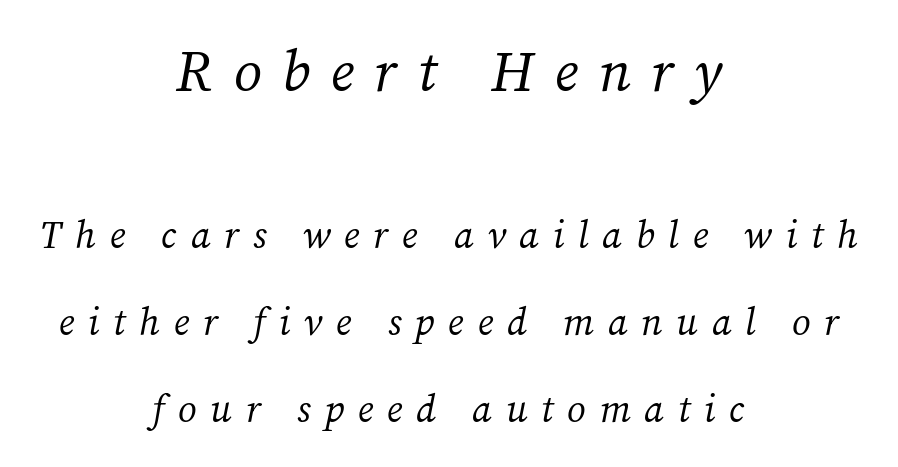
{"serif": "yes", "italic": "yes", "lean": "right", "slant_degrees": 12, "bold": "no", "weight": "regular", "width": "normal", "stroke_contrast": "medium", "x_height": "medium", "monospaced": "no", "underline": "no", "align": "center", "line_spacing": "loose", "line_spacing_ratio": 2.3, "letter_spacing": "wide", "letter_spacing_em": 0.36, "larger_block": "first", "size_ratio": 1.5, "glyph_px": 57}
